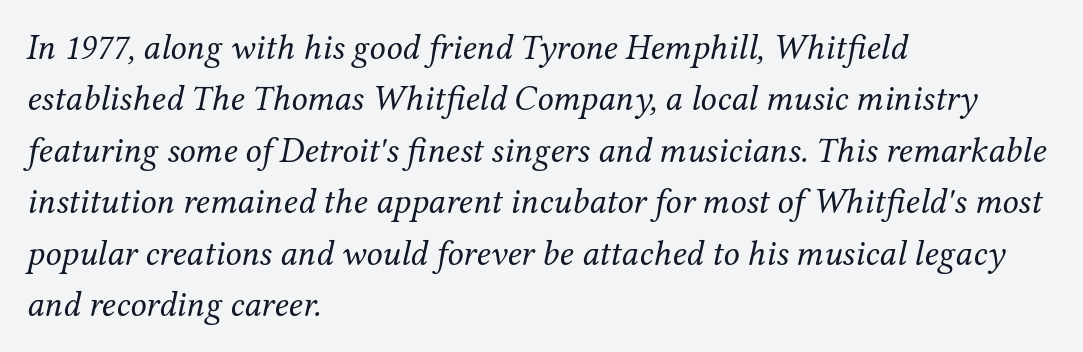
{"serif": "yes", "italic": "yes", "lean": "right", "slant_degrees": 12, "bold": "no", "weight": "regular", "width": "normal", "stroke_contrast": "medium", "x_height": "medium", "monospaced": "no", "underline": "no", "align": "left", "line_spacing": "normal", "line_spacing_ratio": 1.43, "letter_spacing": "normal", "letter_spacing_em": 0.0, "glyph_px": 36}
